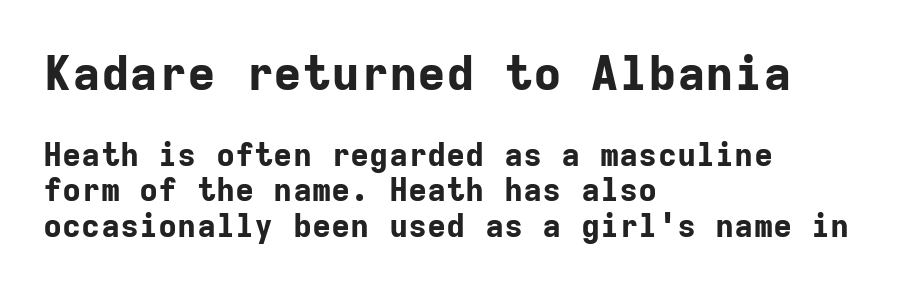
{"serif": "no", "italic": "no", "bold": "yes", "weight": "bold", "width": "normal", "stroke_contrast": "low", "x_height": "medium", "monospaced": "yes", "underline": "no", "align": "left", "line_spacing": "tight", "line_spacing_ratio": 1.11, "letter_spacing": "normal", "letter_spacing_em": 0.0, "larger_block": "first", "size_ratio": 1.5, "glyph_px": 48}
